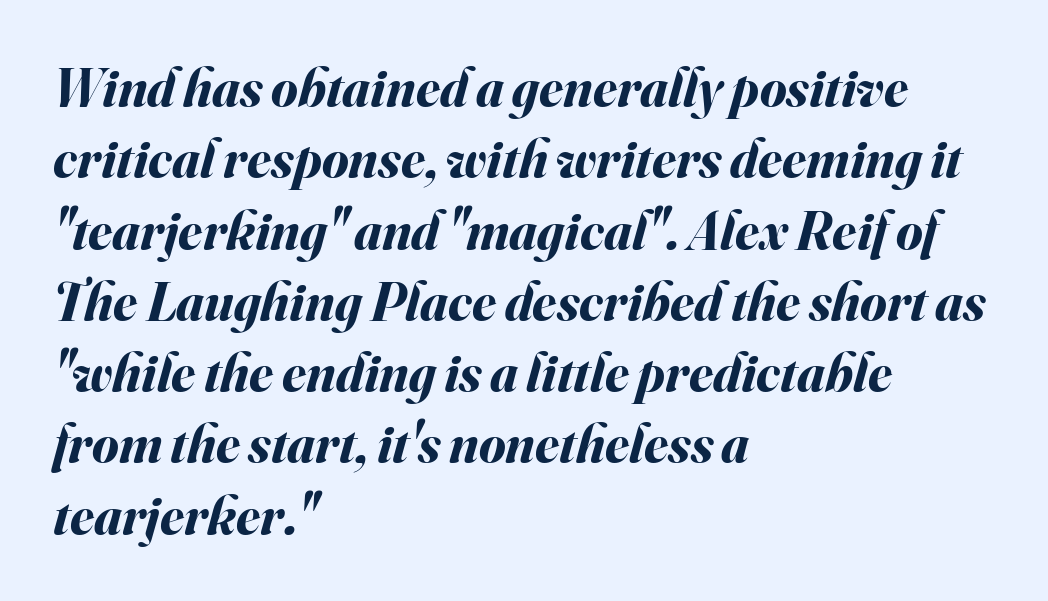
The image shows 54 px bold type, italic (leaning right); set left-aligned, normal line spacing (1.32x), normal letter spacing, not underlined; medium stroke contrast and a small x-height.
